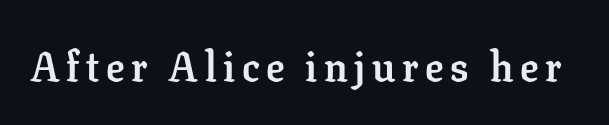
{"serif": "yes", "italic": "no", "bold": "yes", "weight": "semibold", "width": "normal", "stroke_contrast": "low", "x_height": "medium", "monospaced": "no", "underline": "no", "glyph_px": 41}
